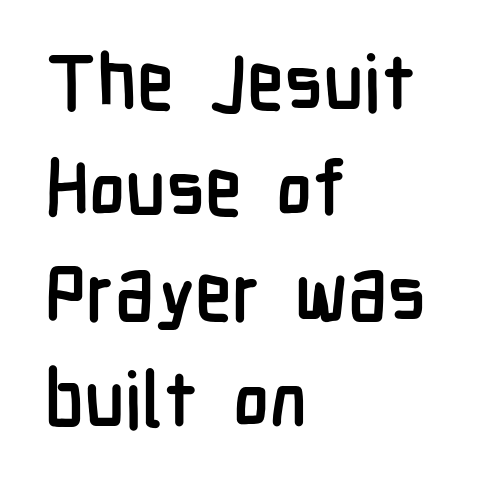
The specimen reads as upright at a glance. Each glyph is drawn with heavy, bold strokes. Beneath every word, the page is bare. What stands out about the letter spacing? Nothing — it is the standard amount.
